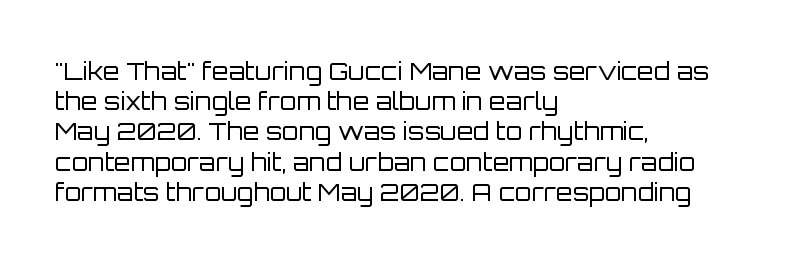
The weight would be labelled regular, book, light, or lighter still. Every stem runs plumb, perpendicular to the baseline. Descender tails drop into unmarked territory. One glance says typical: line gaps are just what's usual.
